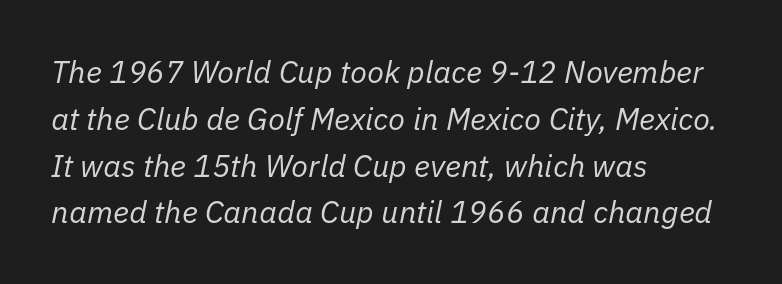
The image shows 31 px regular-weight type, italic (leaning right); set left-aligned, normal line spacing (1.51x), normal letter spacing, not underlined; low stroke contrast and a medium x-height.
